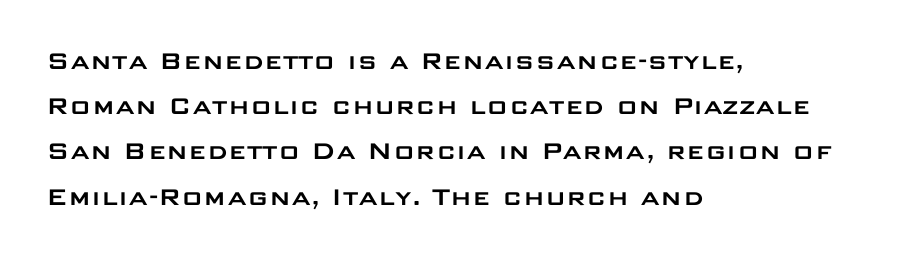
Q: Is the text italic (slanted)? A: No, it is upright.
Q: Is the typeface a serif or a sans-serif typeface? A: Sans-serif.
Q: Is the text underlined? A: No.
Q: How is the paragraph aligned? A: Left-aligned.
Q: Is the spacing between letters normal or unusually wide? A: Normal.
Q: Is the spacing between lines tight, normal or loose? A: Normal.
Q: Width (condensed, normal, or wide)? A: Wide.
Q: Stroke contrast? A: Low.
Q: x-height? A: Large.
Q: Monospaced? A: No.
